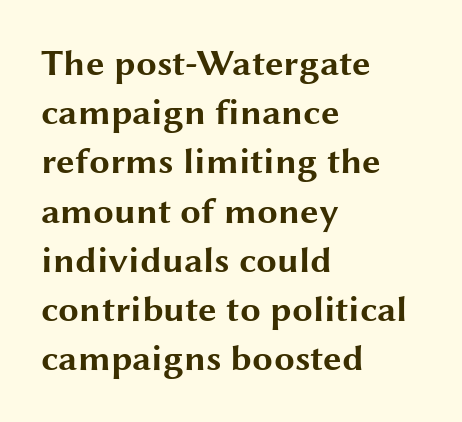
{"serif": "no", "italic": "no", "bold": "yes", "weight": "bold", "width": "wide", "stroke_contrast": "medium", "x_height": "medium", "monospaced": "no", "underline": "no", "align": "left", "line_spacing": "normal", "line_spacing_ratio": 1.33, "letter_spacing": "normal", "letter_spacing_em": 0.0, "glyph_px": 37}
